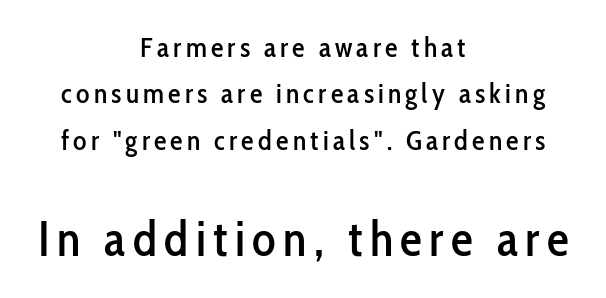
{"serif": "no", "italic": "no", "width": "condensed", "stroke_contrast": "low", "x_height": "medium", "monospaced": "no", "underline": "no", "align": "center", "line_spacing": "normal", "line_spacing_ratio": 1.66, "larger_block": "second", "size_ratio": 1.75, "glyph_px": 49}
